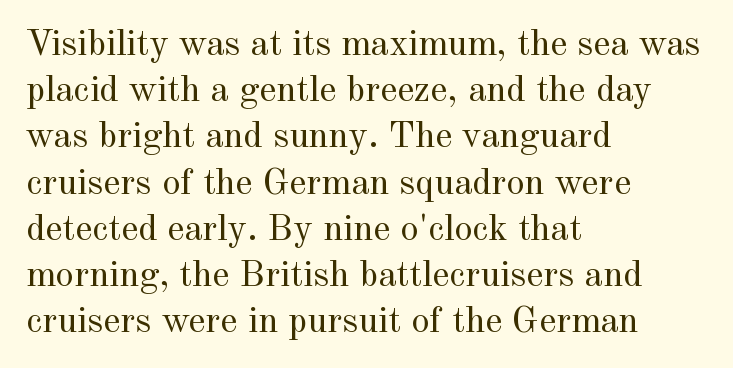
Vertically, the passage feels balanced, rows spaced as you'd expect. The rendering keeps characters at their native spacing. The words here are not underlined. Think of a printed novel: that variable character pitch is what you see here.
